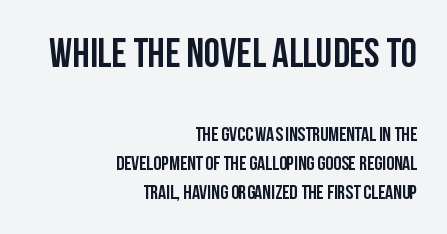
The image shows 41 px semibold, condensed sans-serif type, upright; set right-aligned, normal line spacing (1.46x), normal letter spacing, not underlined; the first (top) block is 2.05x larger; low stroke contrast and a large x-height.
